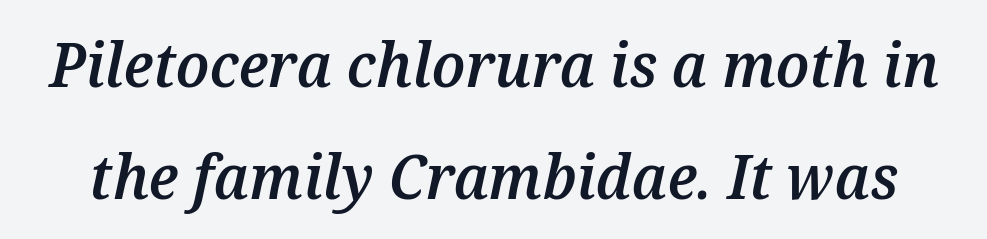
{"italic": "yes", "lean": "right", "slant_degrees": 12, "bold": "semi", "weight": "semibold", "width": "normal", "stroke_contrast": "medium", "x_height": "medium", "monospaced": "no", "underline": "no", "line_spacing_ratio": 1.81, "letter_spacing": "normal", "letter_spacing_em": 0.0, "glyph_px": 62}
